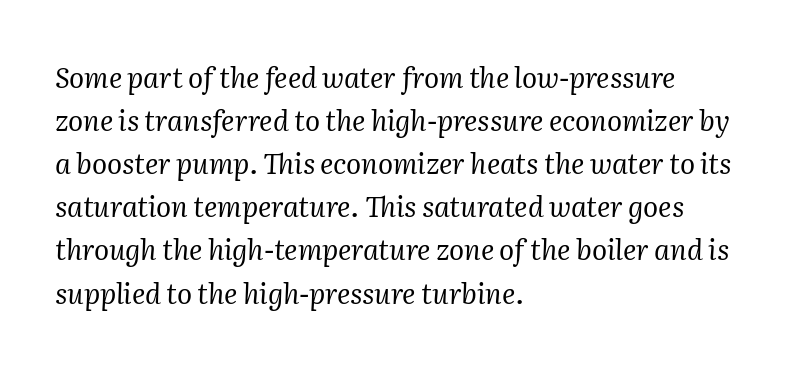
Decoration check: the copy has no underline. The typeface has the unassuming heft of standard copy or less. This rendering leaves character spacing at its baseline value. Horizontal alignment here is leftward, the default for most running prose. Small tapered or slab feet sit at the stroke ends, so this counts as serif.
